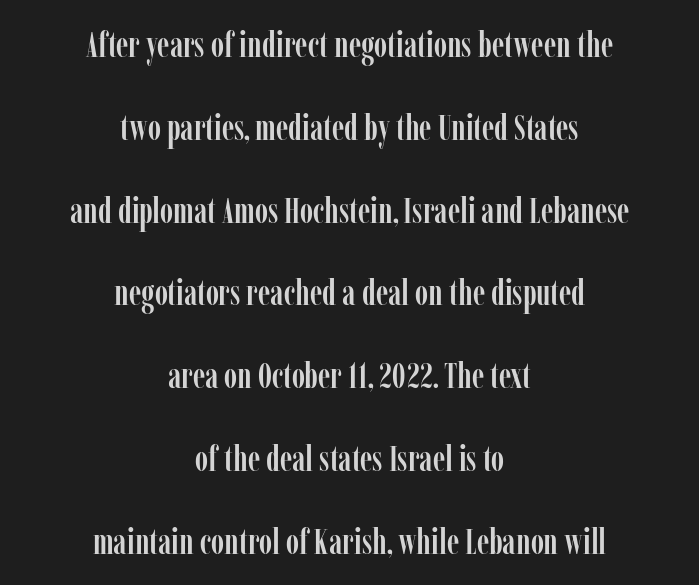
Q: Is the text italic (slanted)? A: No, it is upright.
Q: Is the typeface a serif or a sans-serif typeface? A: Serif.
Q: Is the text underlined? A: No.
Q: How is the paragraph aligned? A: Centered.
Q: Is the spacing between letters normal or unusually wide? A: Normal.
Q: Is the spacing between lines tight, normal or loose? A: Loose.
Q: Width (condensed, normal, or wide)? A: Condensed.
Q: Stroke contrast? A: Low.
Q: x-height? A: Medium.
Q: Monospaced? A: No.
